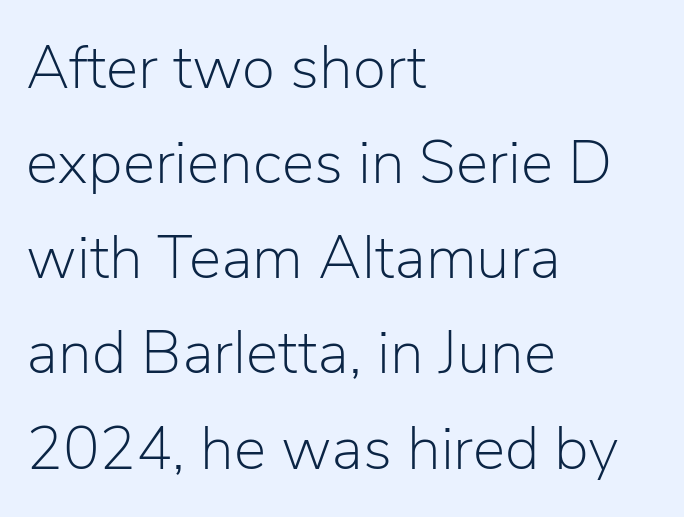
{"serif": "no", "italic": "no", "bold": "no", "weight": "light", "width": "normal", "stroke_contrast": "low", "x_height": "medium", "monospaced": "no", "underline": "no", "align": "left", "line_spacing": "normal", "line_spacing_ratio": 1.56, "letter_spacing": "normal", "letter_spacing_em": 0.0, "glyph_px": 61}
